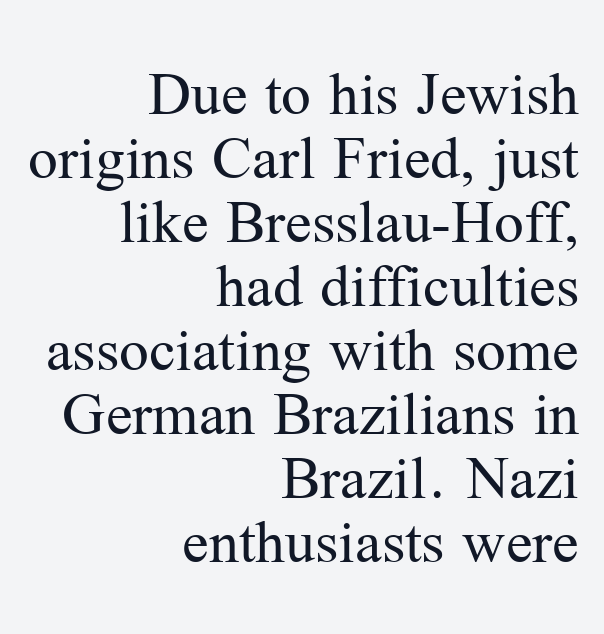
The image shows 66 px regular-weight serif type, upright; set right-aligned, tight line spacing (0.97x), normal letter spacing, not underlined; medium stroke contrast and a medium x-height.
